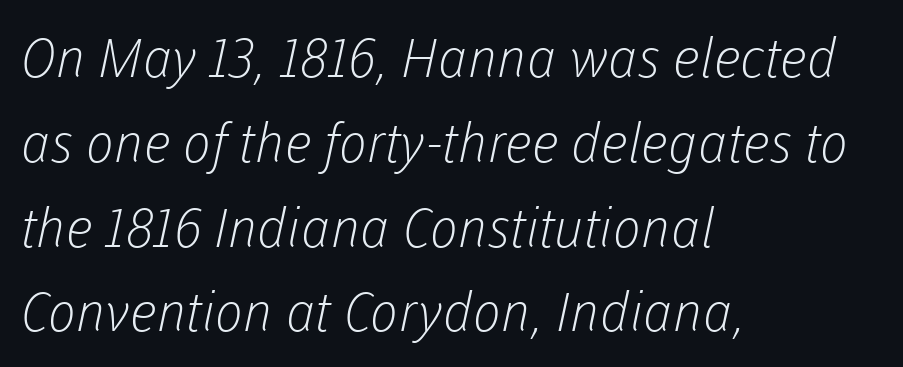
Q: Is the text bold? A: No.
Q: Is the typeface a serif or a sans-serif typeface? A: Sans-serif.
Q: Is the text underlined? A: No.
Q: How is the paragraph aligned? A: Left-aligned.
Q: Is the spacing between letters normal or unusually wide? A: Normal.
Q: Is the spacing between lines tight, normal or loose? A: Normal.
Q: Width (condensed, normal, or wide)? A: Normal.
Q: Stroke contrast? A: Low.
Q: x-height? A: Medium.
Q: Monospaced? A: No.
